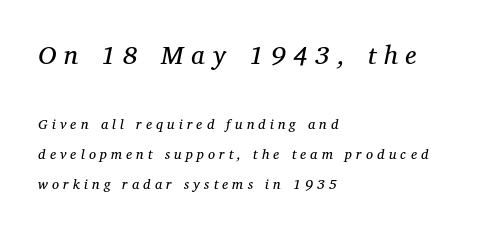
Q: Is the text bold? A: No.
Q: Is the text italic (slanted)? A: Yes, it leans right by about 12 degrees.
Q: Is the text underlined? A: No.
Q: How is the paragraph aligned? A: Left-aligned.
Q: Is the spacing between letters normal or unusually wide? A: Unusually wide.
Q: Is the spacing between lines tight, normal or loose? A: Loose.
Q: Which block of text is set in a larger size, the first (top) or the second (bottom)? A: The first (top) one.
